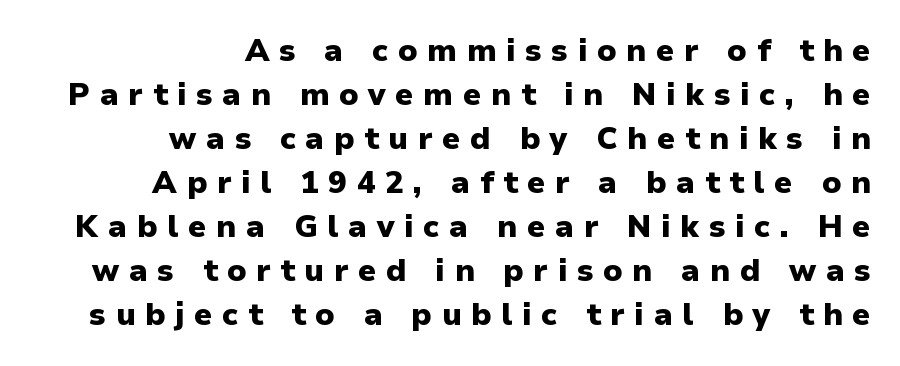
Q: Is the text bold? A: Yes.
Q: Is the text italic (slanted)? A: No, it is upright.
Q: Is the typeface a serif or a sans-serif typeface? A: Sans-serif.
Q: Is the text underlined? A: No.
Q: How is the paragraph aligned? A: Right-aligned.
Q: Is the spacing between letters normal or unusually wide? A: Unusually wide.
Q: Is the spacing between lines tight, normal or loose? A: Normal.
Q: Width (condensed, normal, or wide)? A: Normal.
Q: Stroke contrast? A: Low.
Q: x-height? A: Medium.
Q: Monospaced? A: No.
